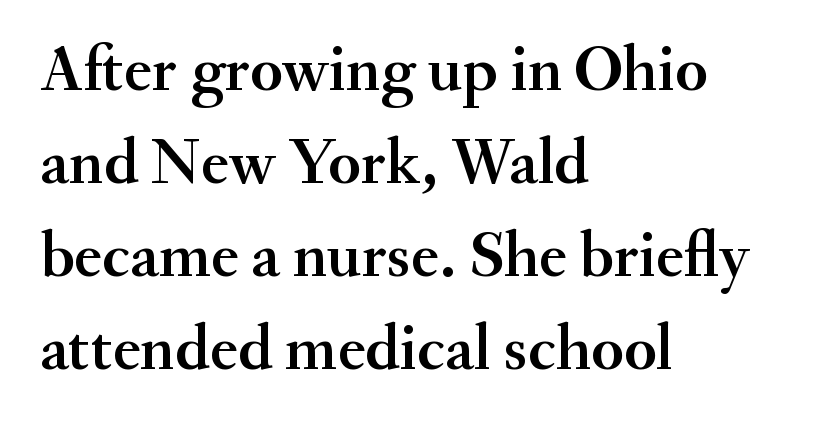
Q: Is the text italic (slanted)? A: No, it is upright.
Q: Is the typeface a serif or a sans-serif typeface? A: Serif.
Q: Is the text underlined? A: No.
Q: How is the paragraph aligned? A: Left-aligned.
Q: Is the spacing between letters normal or unusually wide? A: Normal.
Q: Is the spacing between lines tight, normal or loose? A: Normal.
Q: Width (condensed, normal, or wide)? A: Normal.
Q: Stroke contrast? A: Medium.
Q: x-height? A: Small.
Q: Monospaced? A: No.
